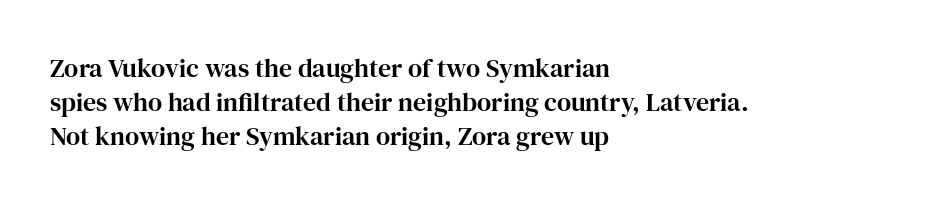
Q: Is the text italic (slanted)? A: No, it is upright.
Q: Is the text underlined? A: No.
Q: How is the paragraph aligned? A: Left-aligned.
Q: Is the spacing between letters normal or unusually wide? A: Normal.
Q: Is the spacing between lines tight, normal or loose? A: Normal.
